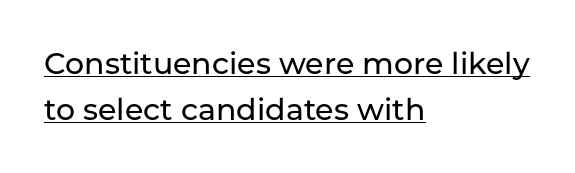
The image shows 30 px sans-serif type, upright; set left-aligned, normal line spacing (1.55x), normal letter spacing, underlined; low stroke contrast and a medium x-height.
